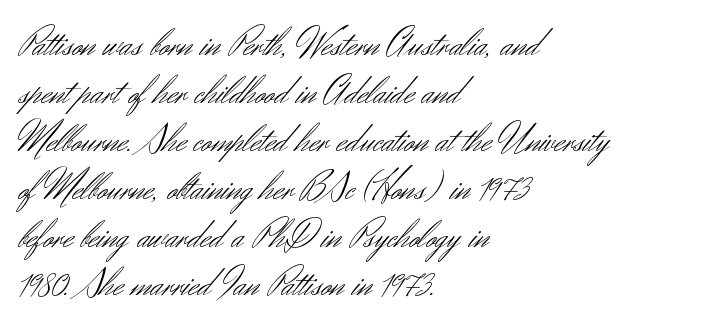
{"serif": "no", "bold": "no", "weight": "light", "width": "normal", "stroke_contrast": "medium", "x_height": "small", "monospaced": "no", "underline": "no", "align": "left", "line_spacing_ratio": 1.2, "letter_spacing": "normal", "letter_spacing_em": 0.0, "glyph_px": 40}
